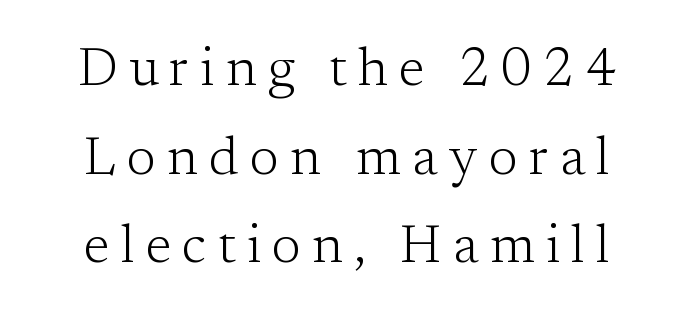
Q: Is the text bold? A: No.
Q: Is the text italic (slanted)? A: No, it is upright.
Q: Is the typeface a serif or a sans-serif typeface? A: Serif.
Q: Is the text underlined? A: No.
Q: Is the spacing between letters normal or unusually wide? A: Unusually wide.
Q: Is the spacing between lines tight, normal or loose? A: Normal.
Q: Width (condensed, normal, or wide)? A: Normal.
Q: Stroke contrast? A: Low.
Q: x-height? A: Medium.
Q: Monospaced? A: No.
